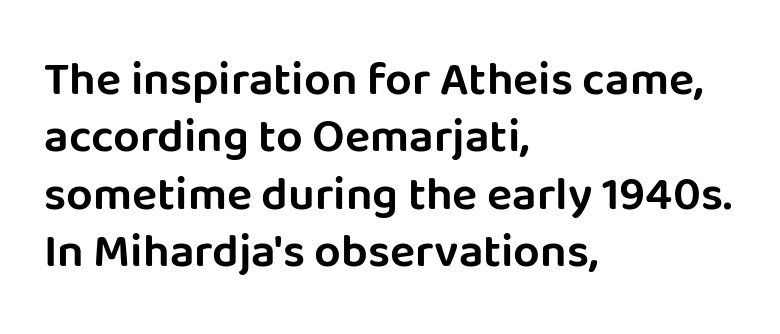
The image shows 47 px sans-serif type, upright; set left-aligned, line spacing 1.22x, normal letter spacing, not underlined; low stroke contrast and a large x-height.
